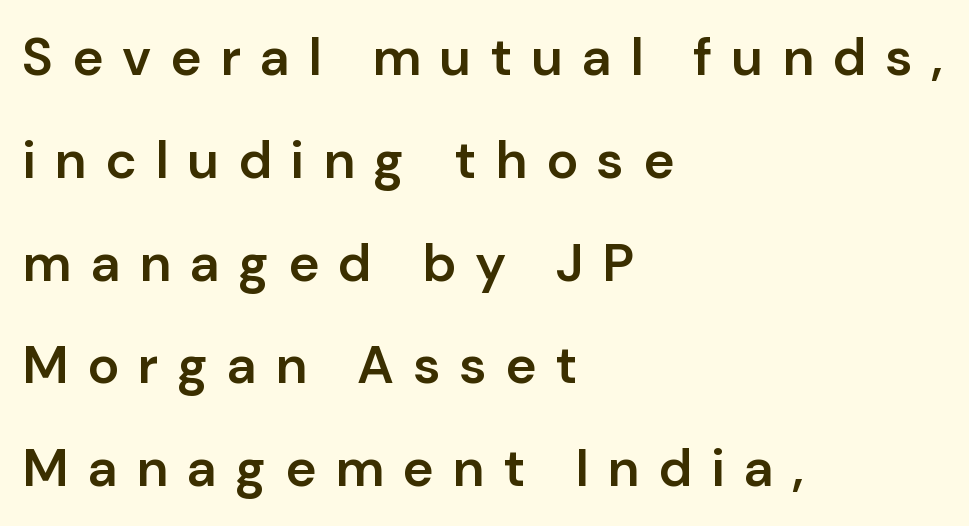
The image shows 53 px semibold sans-serif type, upright; set left-aligned, loose line spacing (1.94x), unusually wide letter spacing (+0.35 em), not underlined; low stroke contrast and a medium x-height.
